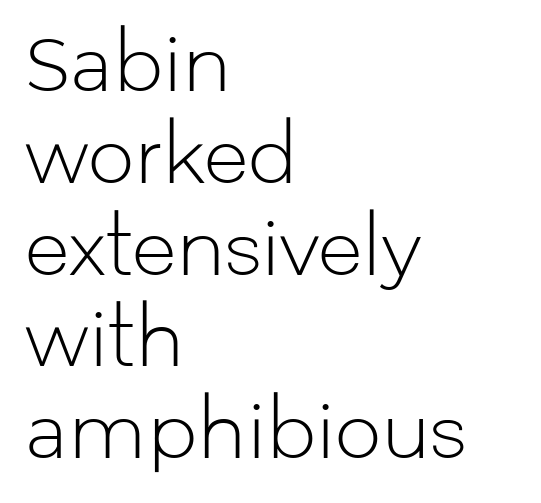
The image shows 74 px light sans-serif type, upright; set left-aligned, line spacing 1.24x, normal letter spacing, not underlined; low stroke contrast and a medium x-height.
